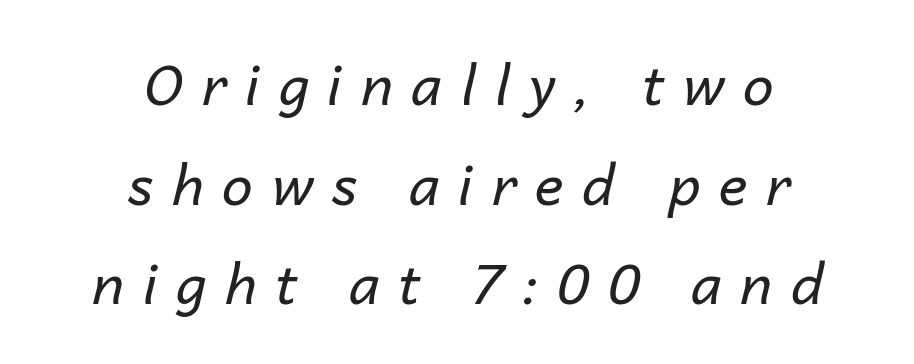
{"italic": "yes", "lean": "right", "slant_degrees": 14, "bold": "no", "weight": "regular", "width": "normal", "stroke_contrast": "low", "x_height": "medium", "monospaced": "no", "underline": "no", "align": "center", "line_spacing_ratio": 1.81, "letter_spacing": "wide", "letter_spacing_em": 0.34, "glyph_px": 55}
